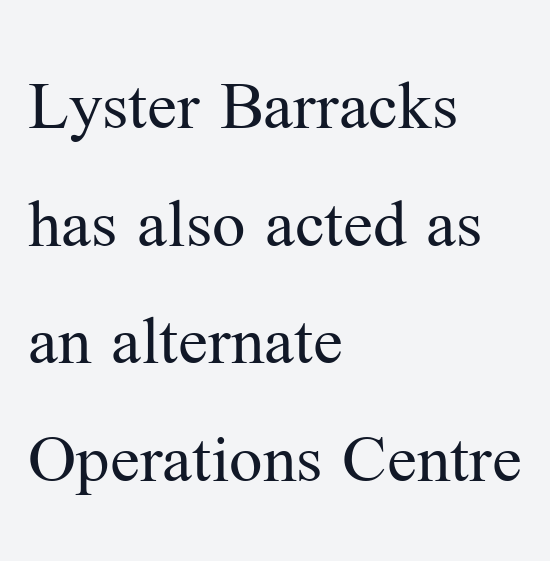
This sample uses a serif face. Designer's note — italics off, roman on. Stroke mass is kept to a normal reading level or below. You could not count columns in this text — the font is proportionally spaced. Words appear dense and cohesive because spacing is normal.
